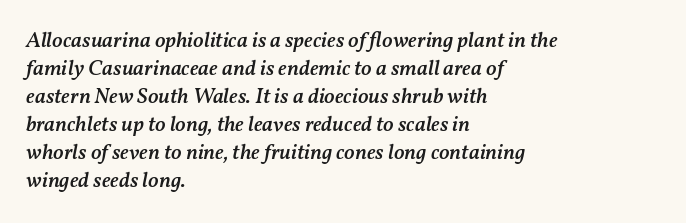
{"italic": "yes", "lean": "right", "slant_degrees": 11, "bold": "semi", "underline": "no", "align": "left", "line_spacing": "normal", "line_spacing_ratio": 1.27, "letter_spacing": "normal", "letter_spacing_em": 0.0, "glyph_px": 22}
